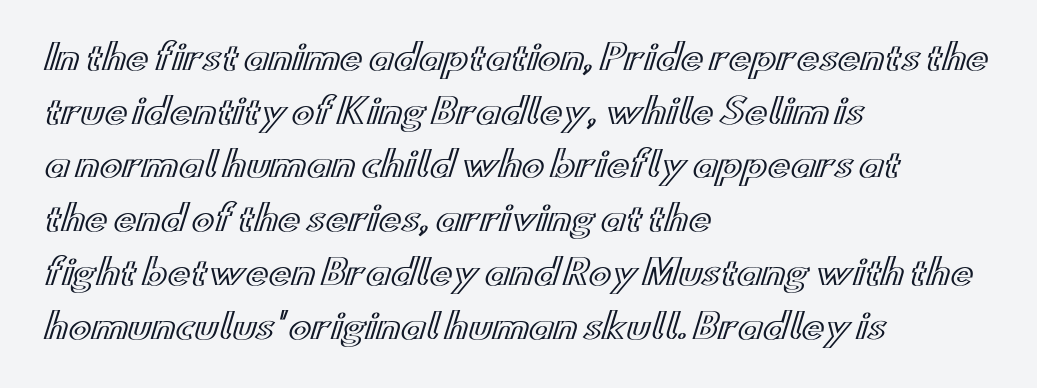
{"width": "wide", "x_height": "small", "monospaced": "no", "underline": "no", "align": "left", "line_spacing": "normal", "line_spacing_ratio": 1.58, "letter_spacing": "normal", "letter_spacing_em": 0.0, "glyph_px": 34}
